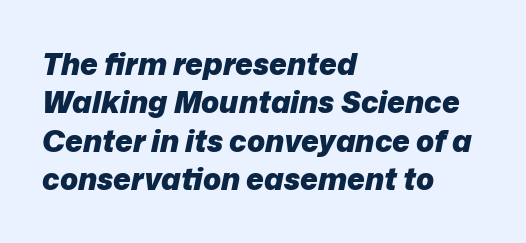
{"italic": "yes", "lean": "right", "slant_degrees": 12, "bold": "yes", "weight": "heavy", "width": "normal", "stroke_contrast": "low", "x_height": "medium", "monospaced": "no", "underline": "no", "align": "left", "line_spacing": "normal", "line_spacing_ratio": 1.28, "letter_spacing": "normal", "letter_spacing_em": 0.0, "glyph_px": 30}
